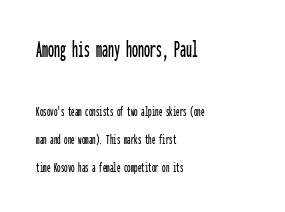
Q: Is the text italic (slanted)? A: No, it is upright.
Q: Is the text underlined? A: No.
Q: How is the paragraph aligned? A: Left-aligned.
Q: Is the spacing between letters normal or unusually wide? A: Normal.
Q: Is the spacing between lines tight, normal or loose? A: Loose.
Q: Which block of text is set in a larger size, the first (top) or the second (bottom)? A: The first (top) one.
